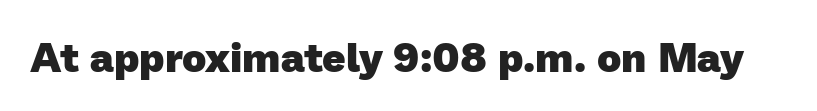
The gaps between neighbouring characters are ordinary and unremarkable. The zone under the glyphs is completely vacant. Examine the stroke ends and you'll find no serifs. This is heavy type, rendered in bold. Character widths vary here, with narrow letters taking less room than wide ones.
